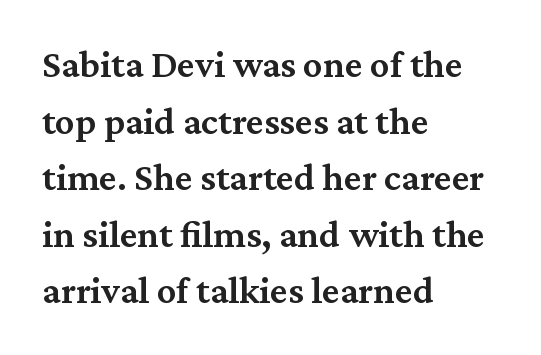
{"serif": "yes", "italic": "no", "bold": "semi", "weight": "semibold", "width": "normal", "stroke_contrast": "medium", "x_height": "medium", "monospaced": "no", "underline": "no", "align": "left", "line_spacing": "normal", "line_spacing_ratio": 1.45, "letter_spacing": "normal", "letter_spacing_em": 0.0, "glyph_px": 39}
